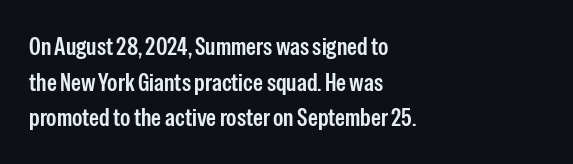
Glyph-to-glyph distance matches everyday printed text. The baseline area is clear. These lines are set flush left with a ragged right edge. Designer's note — italics off, roman on. The rendering uses a moderate line-height, typical for paragraphs.
